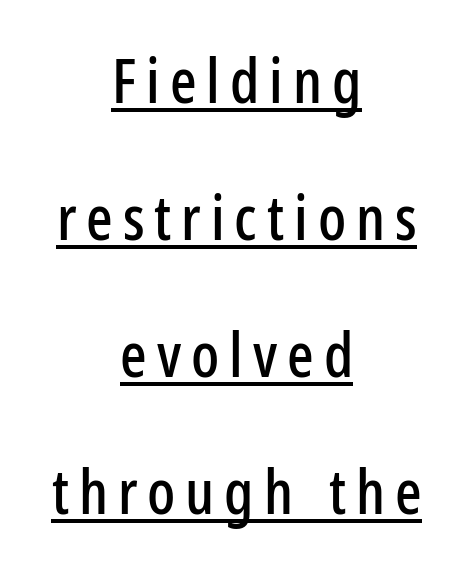
The image shows 62 px condensed sans-serif type, upright; set centered, loose line spacing (2.21x), underlined; low stroke contrast and a medium x-height.
